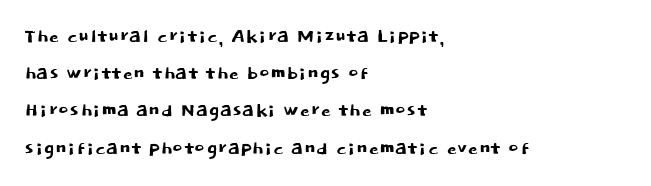
{"italic": "no", "underline": "no", "align": "left", "line_spacing": "normal", "line_spacing_ratio": 1.49, "letter_spacing": "normal", "letter_spacing_em": 0.0, "glyph_px": 25}
